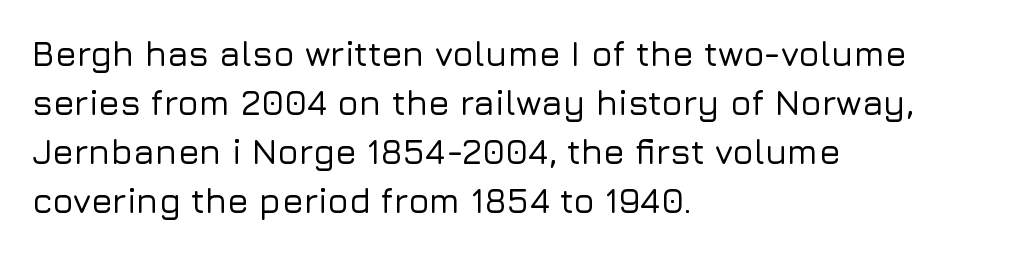
The image shows 35 px sans-serif type, upright; set left-aligned, normal line spacing (1.4x), normal letter spacing, not underlined; low stroke contrast and a medium x-height.
